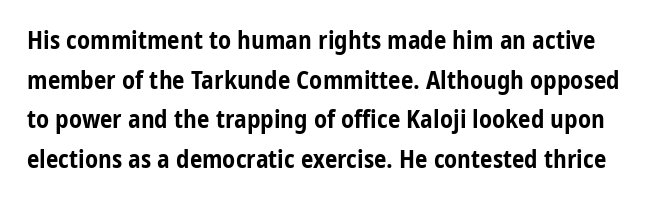
The image shows 25 px bold type, upright; set normal line spacing (1.59x), normal letter spacing, not underlined.
